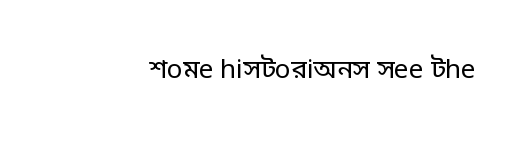
Q: Is the text bold? A: No.
Q: Is the text italic (slanted)? A: No, it is upright.
Q: Is the text underlined? A: No.
Q: Is the spacing between letters normal or unusually wide? A: Normal.
